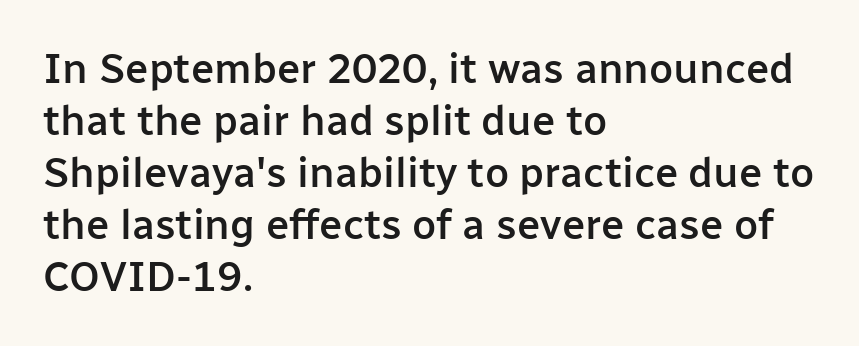
Stroke thickness is moderately raised; the sample reads as semibold. Note: no serifs on the glyphs. Left-aligned paragraph, ragged on the right. Nobody touched the tracking dial on this one. Letters rest on an invisible, unmarked baseline. A typesetter would mark this as roman, not italic.
